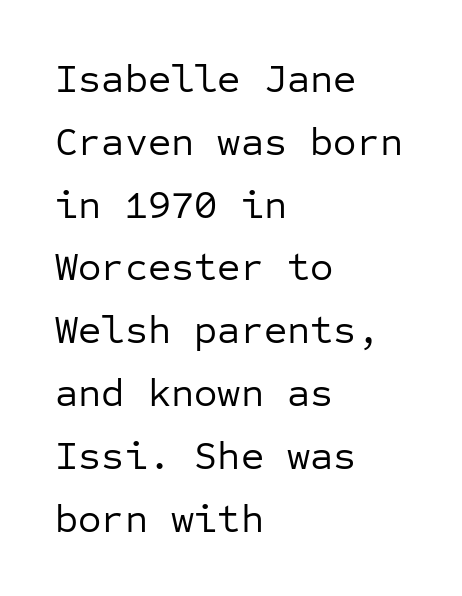
The font sits on the lighter half of the weight spectrum, regular included. The letters stand upright; this is a roman face. These lines are rendered in a fixed-pitch font. Words appear dense and cohesive because spacing is normal. Does the copy run flush right? No — it runs flush left. Does the type have serifs? No, each stem ends abruptly.
